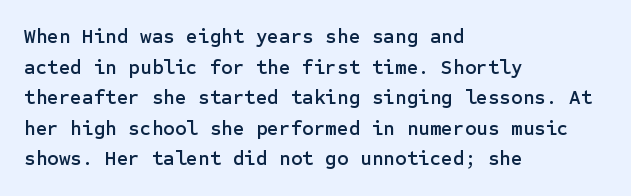
The image shows 20 px text type, upright; set left-aligned, normal line spacing (1.53x), normal letter spacing, not underlined.
